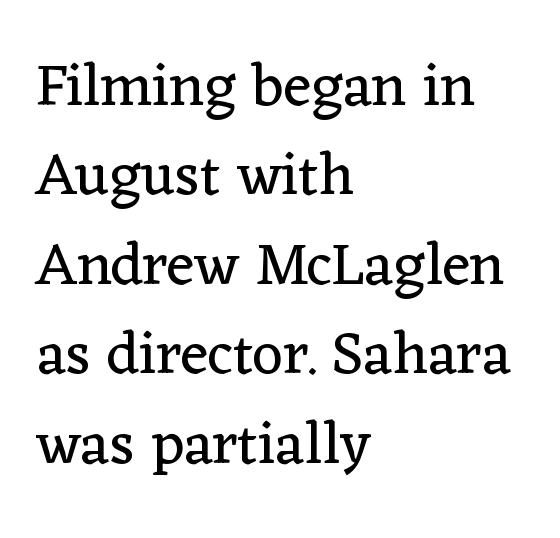
Descenders are the only things crossing below the line. Students, note that the glyphs here touch the page at normal intervals. Proportional: the letters do not fall into vertical columns. The face looks like a standard text weight, possibly lighter.
